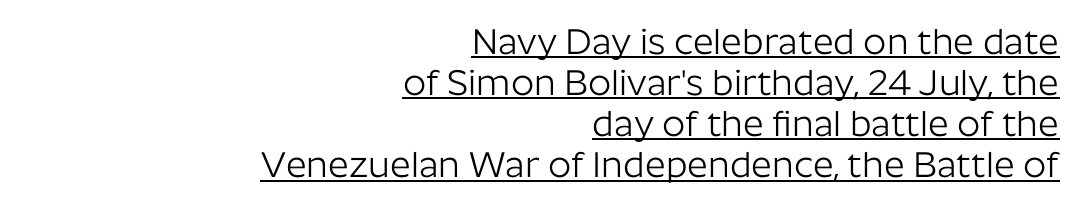
What's the leading like? Squeezed, with rows nearly overlapping. Unlike italic type, these characters show no tilt at all. The rag falls on the left side of this text block. The letters look calm and open, with moderate or lighter stems.
